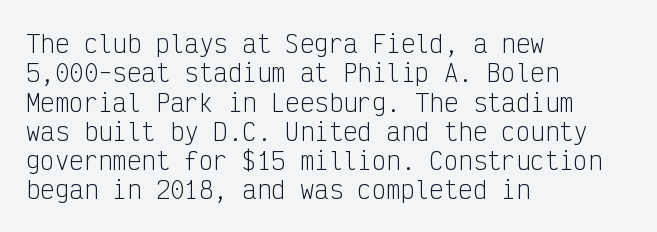
Notice how the stems are strictly vertical — no italics here. Standard letterfit; no display-style spreading of the glyphs. The space beneath each line is pristine and unruled. Counters stay open thanks to moderate or lighter strokes. A classic flush-left, rag-right setting is used for this passage.
